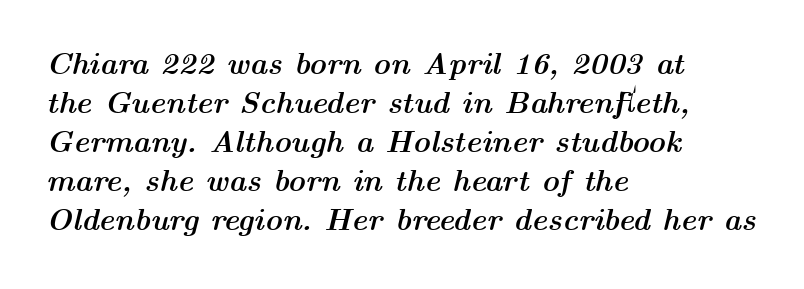
{"italic": "yes", "lean": "right", "slant_degrees": 14, "bold": "yes", "weight": "semibold", "width": "wide", "stroke_contrast": "medium", "x_height": "medium", "monospaced": "no", "underline": "no", "align": "left", "line_spacing": "normal", "line_spacing_ratio": 1.3, "letter_spacing": "normal", "letter_spacing_em": 0.0, "glyph_px": 30}
